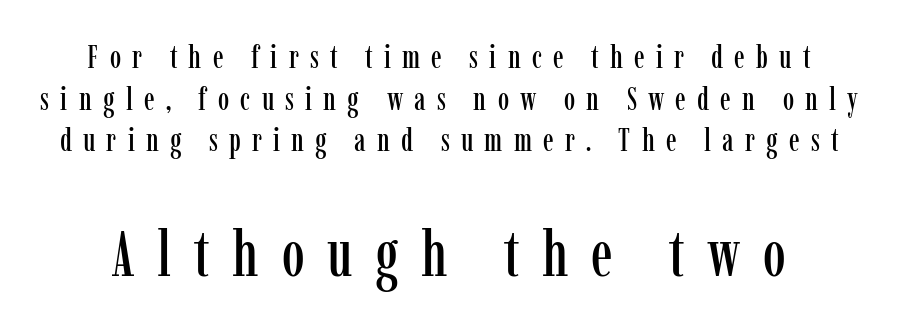
{"serif": "yes", "italic": "no", "width": "condensed", "stroke_contrast": "low", "x_height": "medium", "monospaced": "no", "underline": "no", "line_spacing": "normal", "line_spacing_ratio": 1.3, "letter_spacing": "wide", "letter_spacing_em": 0.35, "larger_block": "second", "size_ratio": 2.03, "glyph_px": 65}
